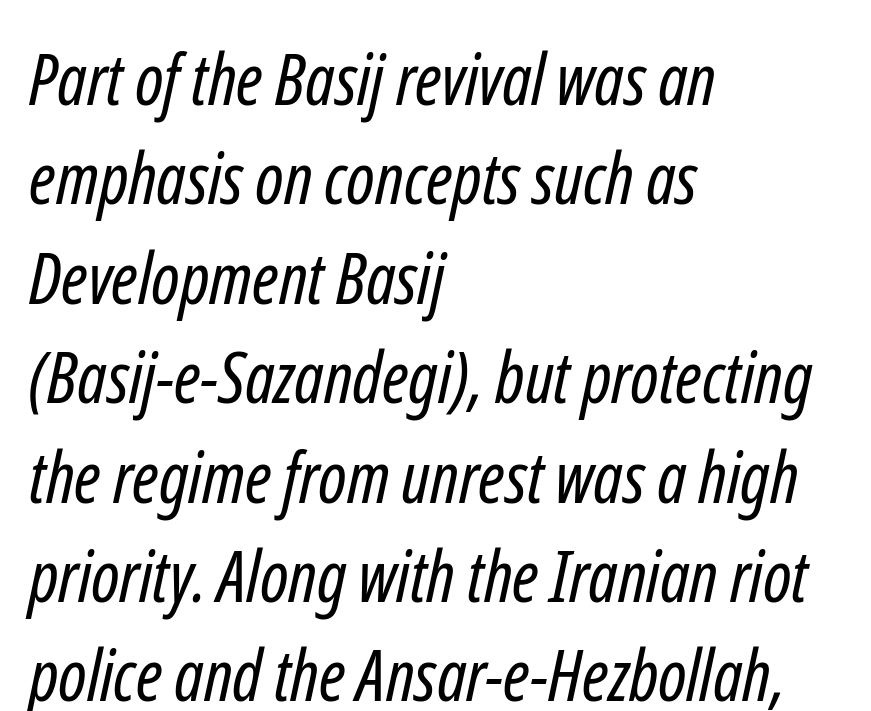
The image shows 71 px regular-weight, condensed sans-serif type; set left-aligned, normal line spacing (1.4x), normal letter spacing, not underlined; low stroke contrast and a medium x-height.
